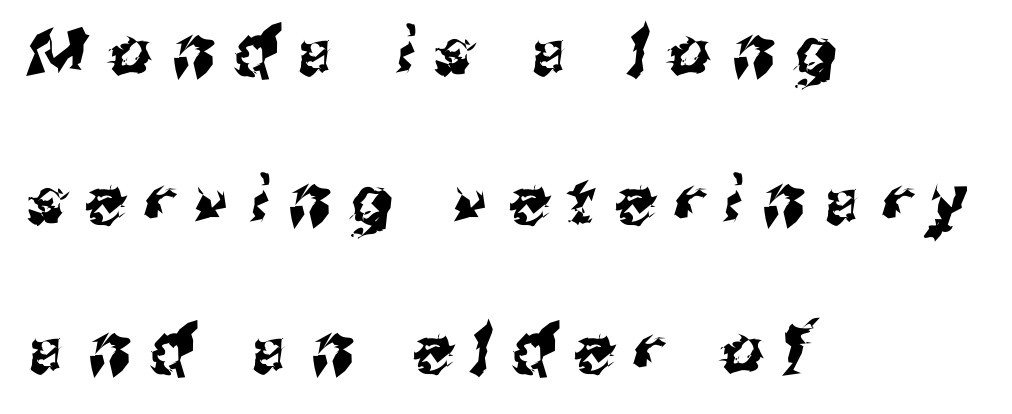
Q: Is the typeface a serif or a sans-serif typeface? A: Sans-serif.
Q: Is the text underlined? A: No.
Q: How is the paragraph aligned? A: Left-aligned.
Q: Is the spacing between letters normal or unusually wide? A: Unusually wide.
Q: Is the spacing between lines tight, normal or loose? A: Loose.
Q: Width (condensed, normal, or wide)? A: Normal.
Q: Stroke contrast? A: Medium.
Q: x-height? A: Medium.
Q: Monospaced? A: No.
